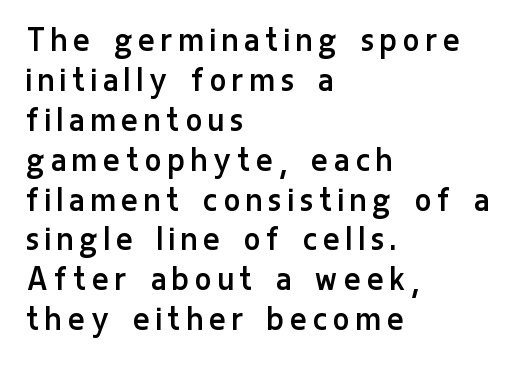
The image shows 38 px regular-weight, condensed sans-serif type, upright; set left-aligned, tight line spacing (1.05x), not underlined; low stroke contrast and a medium x-height.
